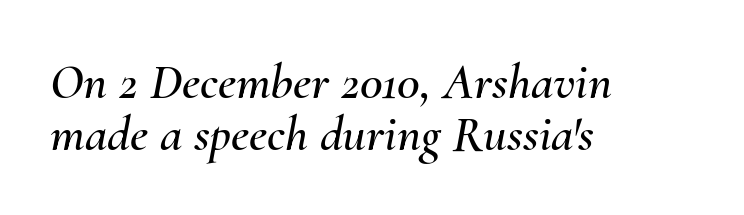
The image shows 51 px text type, italic (leaning right); set left-aligned, tight line spacing (1.01x), normal letter spacing, not underlined; medium stroke contrast and a small x-height.
